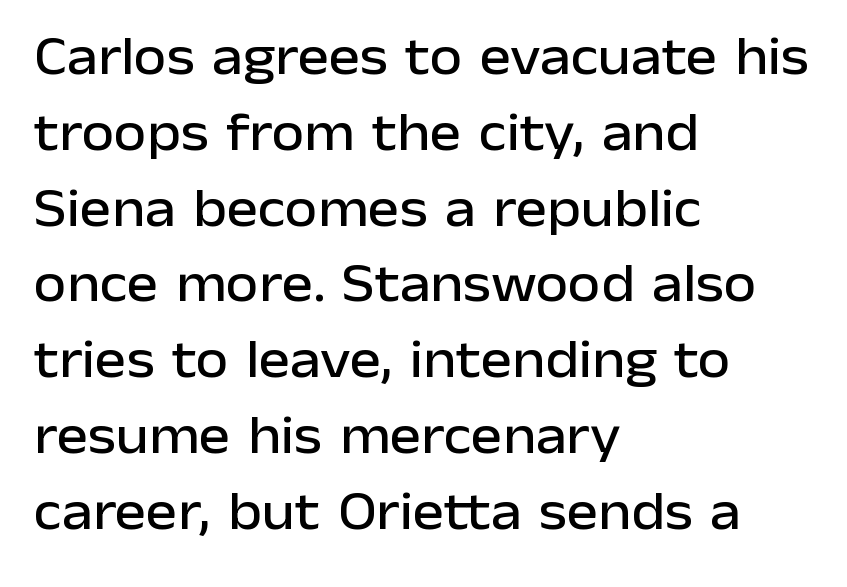
{"serif": "no", "italic": "no", "width": "normal", "stroke_contrast": "low", "x_height": "medium", "monospaced": "no", "underline": "no", "align": "left", "line_spacing": "normal", "line_spacing_ratio": 1.43, "letter_spacing": "normal", "letter_spacing_em": 0.0, "glyph_px": 53}
